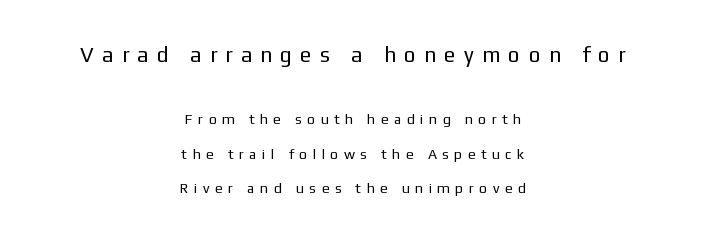
Short note: letters widely spaced. The line-height multiplier appears high, well above default. Nope, not italic — everything's standing straight. Compared with a typical body face, this is equally light or lighter still. Is the lower block the larger one? No — the upper block carries the bigger type.
